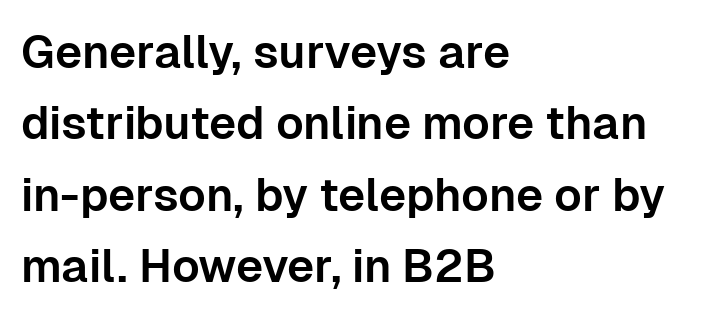
Q: Is the text italic (slanted)? A: No, it is upright.
Q: Is the typeface a serif or a sans-serif typeface? A: Sans-serif.
Q: Is the text underlined? A: No.
Q: How is the paragraph aligned? A: Left-aligned.
Q: Is the spacing between letters normal or unusually wide? A: Normal.
Q: Is the spacing between lines tight, normal or loose? A: Normal.
Q: Width (condensed, normal, or wide)? A: Normal.
Q: Stroke contrast? A: Low.
Q: x-height? A: Medium.
Q: Monospaced? A: No.
